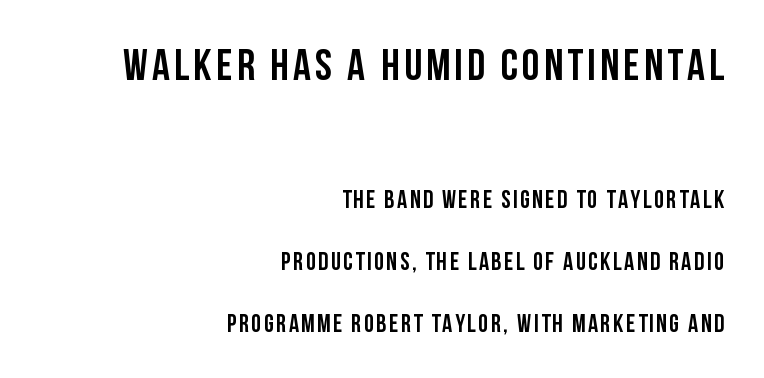
The image shows 44 px semibold, condensed sans-serif type, upright; set right-aligned, loose line spacing (2.49x), not underlined; the first (top) block is 1.76x larger; low stroke contrast and a large x-height.
